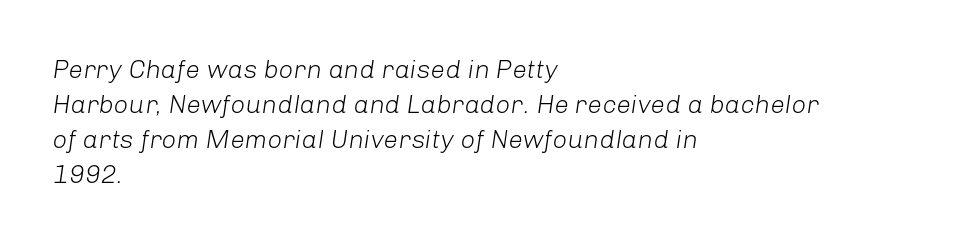
The image shows 26 px text type, italic (leaning right); set left-aligned, normal line spacing (1.35x), normal letter spacing, not underlined.
